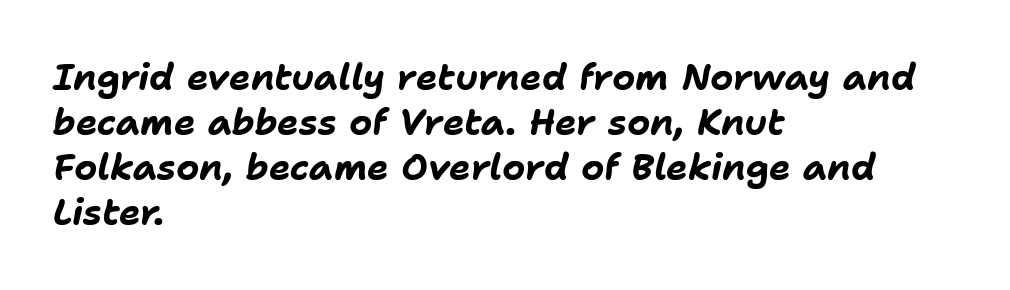
The image shows 36 px bold type, italic (leaning right); set left-aligned, normal line spacing (1.25x), normal letter spacing, not underlined; low stroke contrast and a medium x-height.
